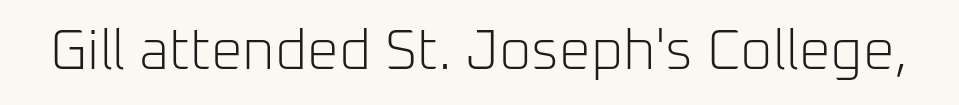
{"serif": "no", "italic": "no", "bold": "no", "weight": "light", "width": "normal", "stroke_contrast": "low", "x_height": "medium", "monospaced": "no", "underline": "no", "letter_spacing": "normal", "letter_spacing_em": 0.0, "glyph_px": 56}
